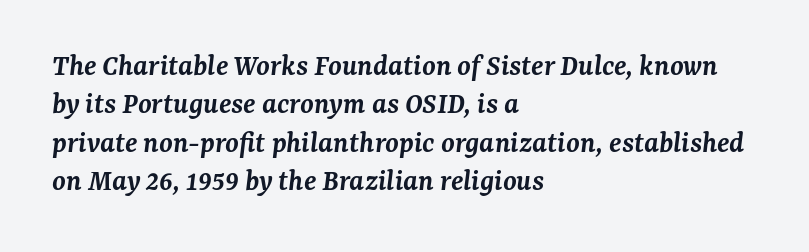
Q: Is the text bold? A: Semi-bold.
Q: Is the text italic (slanted)? A: Yes, it leans right by about 7 degrees.
Q: Is the typeface a serif or a sans-serif typeface? A: Serif.
Q: Is the text underlined? A: No.
Q: How is the paragraph aligned? A: Left-aligned.
Q: Is the spacing between letters normal or unusually wide? A: Normal.
Q: Width (condensed, normal, or wide)? A: Normal.
Q: Stroke contrast? A: Medium.
Q: x-height? A: Medium.
Q: Monospaced? A: No.
